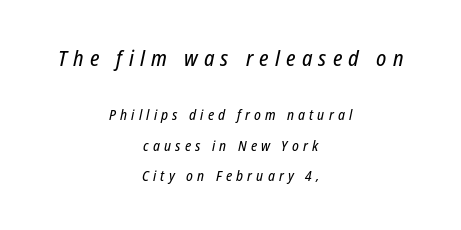
The horizontal fit of the characters is loose and conspicuously gappy. A student would call this center alignment; a typographer would say set centered. The font's italic variant was chosen for this text. Size contrast runs from large at the top to small at the bottom. The vertical gap from one line to the next is large.
